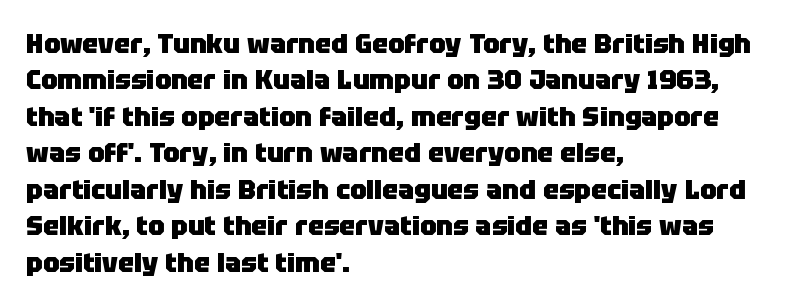
{"italic": "no", "bold": "yes", "underline": "no", "align": "left", "line_spacing": "normal", "line_spacing_ratio": 1.35, "letter_spacing": "normal", "letter_spacing_em": 0.0, "glyph_px": 27}
